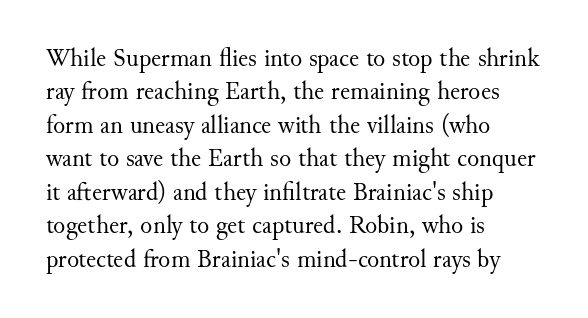
Notice how the stems are strictly vertical — no italics here. Clear beneath every line of the passage. Compared with typical paragraphs, the rows here are spaced about the same. The letters look calm and open, with moderate or lighter stems. Spacing between characters is what you'd get straight out of the box.
